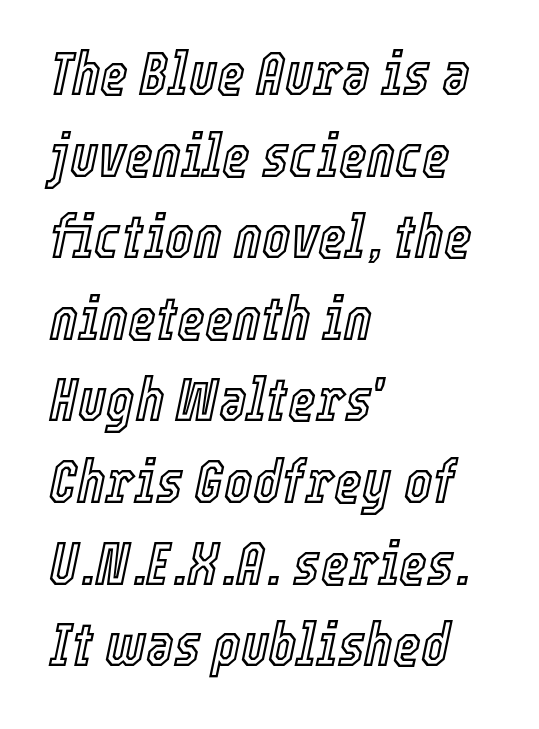
One-word summary of the alignment: left. The letterforms sit shoulder to shoulder at normal distance. Anything drawn beneath the words? Only blank space. The lettering tilts uniformly, giving the passage an italic look. Note the varied advance widths — an 'i' is clearly narrower than an 'm'.
